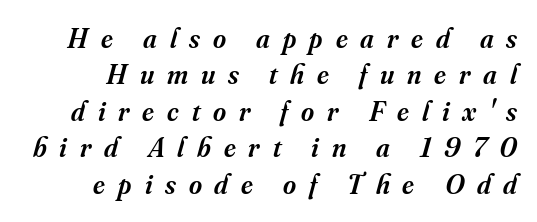
Q: Is the text bold? A: Semi-bold.
Q: Is the text italic (slanted)? A: Yes, it leans right by about 16 degrees.
Q: Is the typeface a serif or a sans-serif typeface? A: Serif.
Q: Is the text underlined? A: No.
Q: Is the spacing between letters normal or unusually wide? A: Unusually wide.
Q: Is the spacing between lines tight, normal or loose? A: Normal.
Q: Width (condensed, normal, or wide)? A: Normal.
Q: Stroke contrast? A: Medium.
Q: x-height? A: Small.
Q: Monospaced? A: No.
